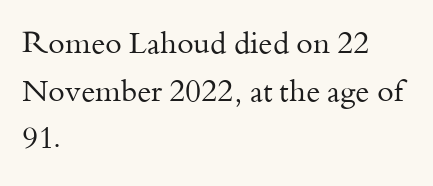
The image shows 30 px regular-weight serif type, upright; set left-aligned, normal line spacing (1.59x), normal letter spacing, not underlined; medium stroke contrast and a small x-height.
